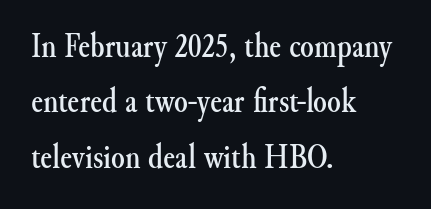
{"serif": "yes", "italic": "no", "width": "normal", "stroke_contrast": "medium", "x_height": "small", "monospaced": "no", "underline": "no", "align": "left", "line_spacing": "normal", "line_spacing_ratio": 1.58, "letter_spacing": "normal", "letter_spacing_em": 0.0, "glyph_px": 35}
